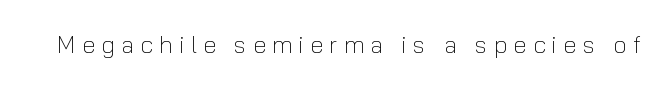
The lettering holds an erect, upright posture throughout. This is not heavy type; no bold has been used. The area under the type is left untouched. Between one letter and the next there's a generous, obvious gap.
